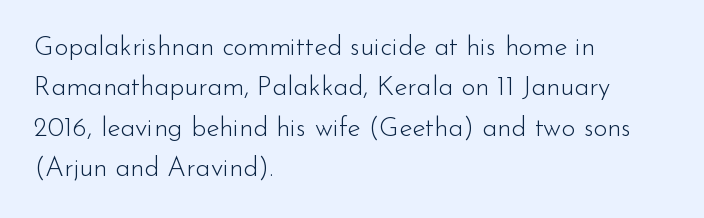
Q: Is the text bold? A: No.
Q: Is the text italic (slanted)? A: No, it is upright.
Q: Is the text underlined? A: No.
Q: How is the paragraph aligned? A: Left-aligned.
Q: Is the spacing between letters normal or unusually wide? A: Normal.
Q: Is the spacing between lines tight, normal or loose? A: Normal.
